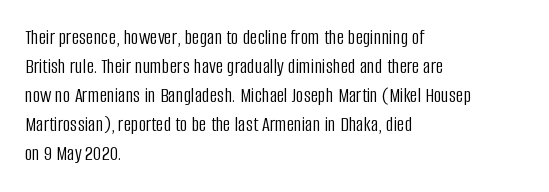
Q: Is the text bold? A: No.
Q: Is the text italic (slanted)? A: No, it is upright.
Q: Is the text underlined? A: No.
Q: How is the paragraph aligned? A: Left-aligned.
Q: Is the spacing between letters normal or unusually wide? A: Normal.
Q: Is the spacing between lines tight, normal or loose? A: Normal.
